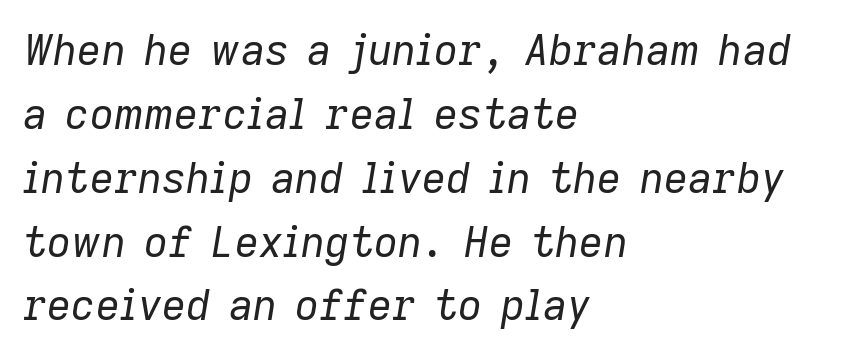
Q: Is the text bold? A: No.
Q: Is the text italic (slanted)? A: Yes, it leans right by about 9 degrees.
Q: Is the text underlined? A: No.
Q: How is the paragraph aligned? A: Left-aligned.
Q: Is the spacing between letters normal or unusually wide? A: Normal.
Q: Is the spacing between lines tight, normal or loose? A: Normal.
Q: Width (condensed, normal, or wide)? A: Normal.
Q: Stroke contrast? A: Low.
Q: x-height? A: Medium.
Q: Monospaced? A: No.
